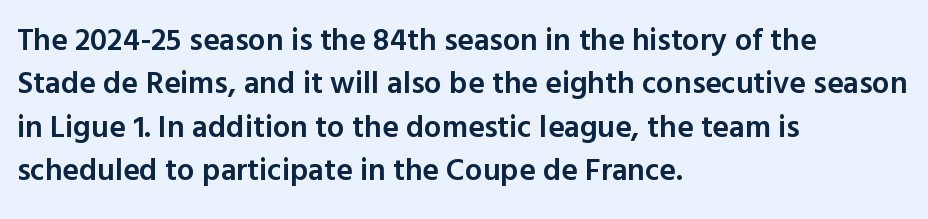
Heft: intermediate — a semibold. Note: no serifs on the glyphs. Looks like regular typesetting: each glyph gets only the width it needs. Regarding leading, the lines here are spaced in the standard way. Letter spacing: default.
